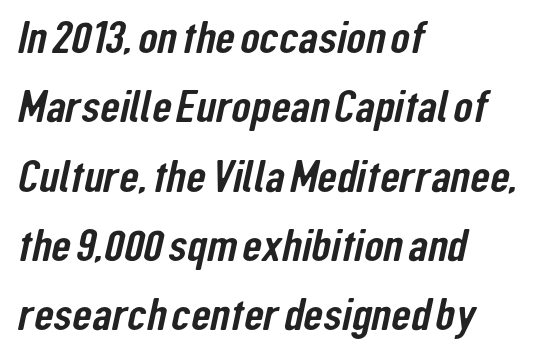
Q: Is the typeface a serif or a sans-serif typeface? A: Sans-serif.
Q: Is the text underlined? A: No.
Q: How is the paragraph aligned? A: Left-aligned.
Q: Is the spacing between letters normal or unusually wide? A: Normal.
Q: Is the spacing between lines tight, normal or loose? A: Normal.
Q: Width (condensed, normal, or wide)? A: Condensed.
Q: Stroke contrast? A: Low.
Q: x-height? A: Medium.
Q: Monospaced? A: No.
